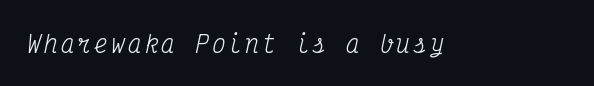
Q: Is the text bold? A: No.
Q: Is the text italic (slanted)? A: Yes, it leans right by about 12 degrees.
Q: Is the text underlined? A: No.
